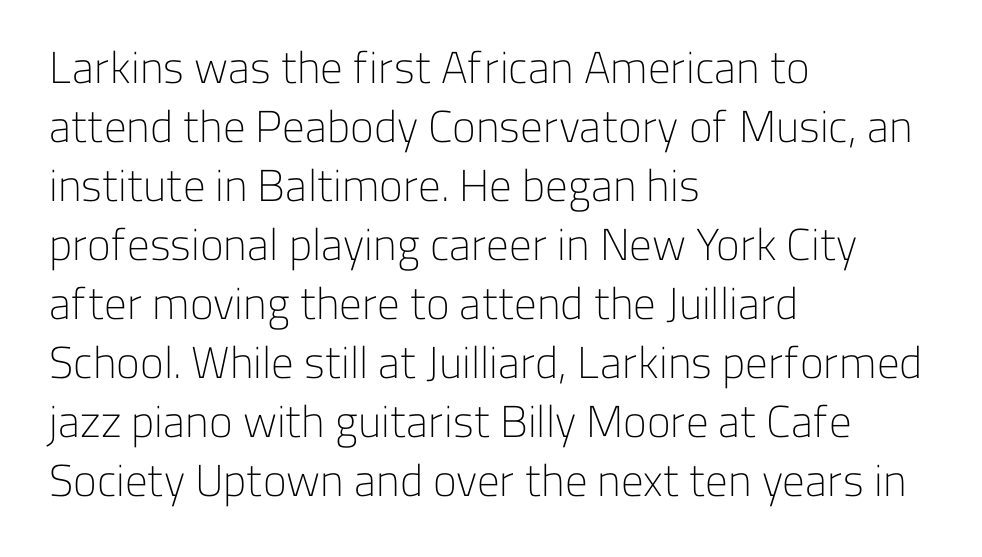
{"serif": "no", "italic": "no", "bold": "no", "weight": "light", "width": "normal", "stroke_contrast": "low", "x_height": "medium", "monospaced": "no", "underline": "no", "align": "left", "line_spacing": "normal", "line_spacing_ratio": 1.31, "letter_spacing": "normal", "letter_spacing_em": 0.0, "glyph_px": 45}
